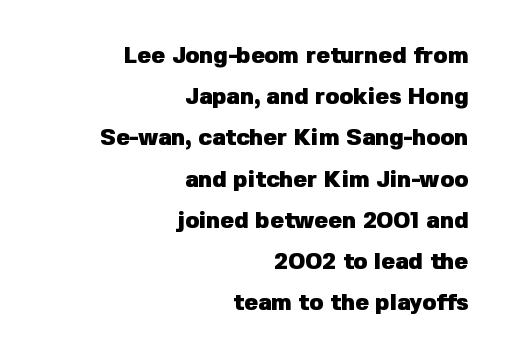
Q: Is the text bold? A: Yes.
Q: Is the text italic (slanted)? A: No, it is upright.
Q: Is the text underlined? A: No.
Q: How is the paragraph aligned? A: Right-aligned.
Q: Is the spacing between letters normal or unusually wide? A: Normal.
